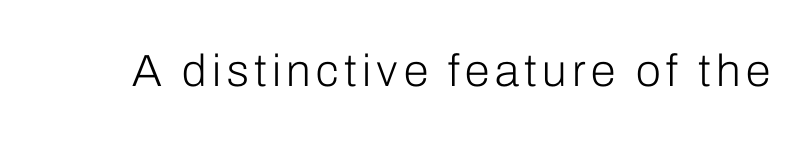
{"serif": "no", "italic": "no", "bold": "no", "weight": "light", "width": "normal", "stroke_contrast": "low", "x_height": "medium", "monospaced": "no", "underline": "no", "glyph_px": 45}
